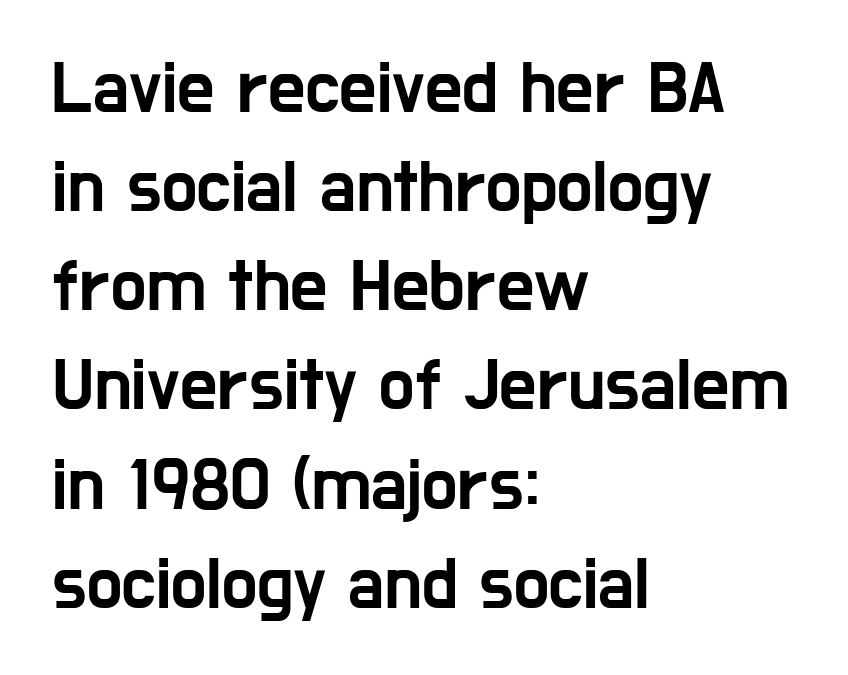
The image shows 74 px condensed sans-serif type, upright; set left-aligned, normal line spacing (1.34x), normal letter spacing, not underlined; low stroke contrast and a medium x-height.
